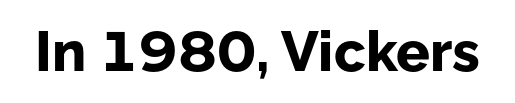
The image shows 56 px bold sans-serif type, upright; set normal letter spacing, not underlined; low stroke contrast and a medium x-height.
